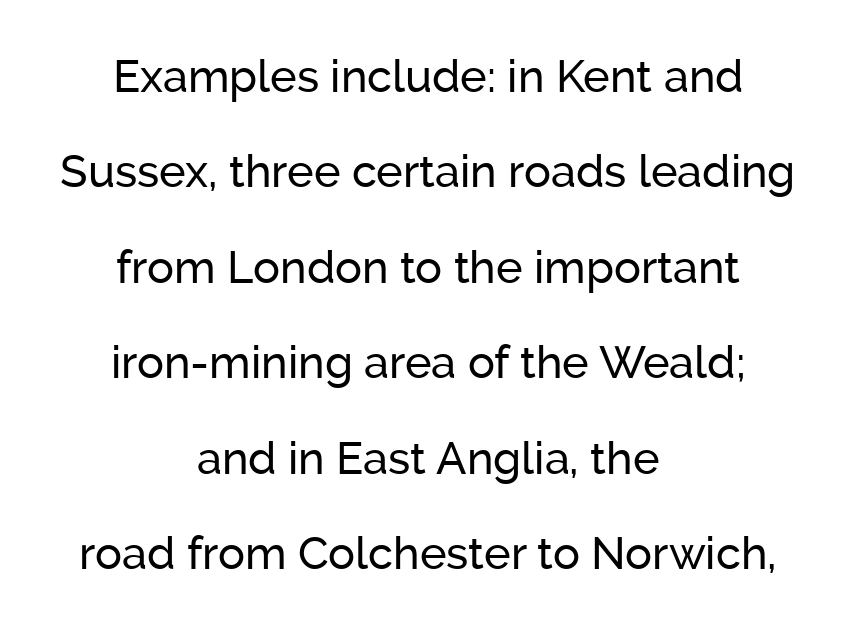
{"serif": "no", "italic": "no", "width": "normal", "stroke_contrast": "low", "x_height": "medium", "monospaced": "no", "underline": "no", "align": "center", "line_spacing": "loose", "line_spacing_ratio": 2.12, "letter_spacing": "normal", "letter_spacing_em": 0.0, "glyph_px": 45}
